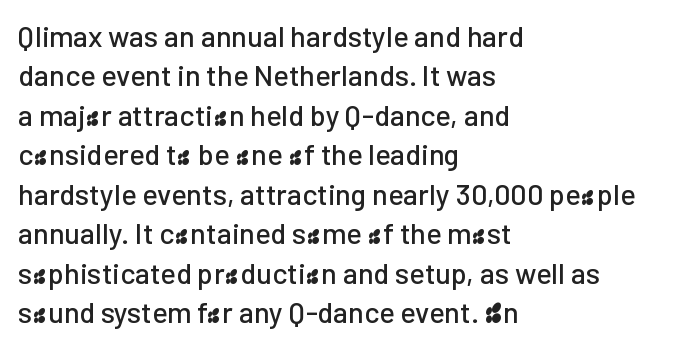
{"serif": "no", "italic": "no", "width": "normal", "stroke_contrast": "low", "x_height": "medium", "monospaced": "no", "underline": "no", "align": "left", "line_spacing": "normal", "line_spacing_ratio": 1.36, "letter_spacing": "normal", "letter_spacing_em": 0.0, "glyph_px": 29}
